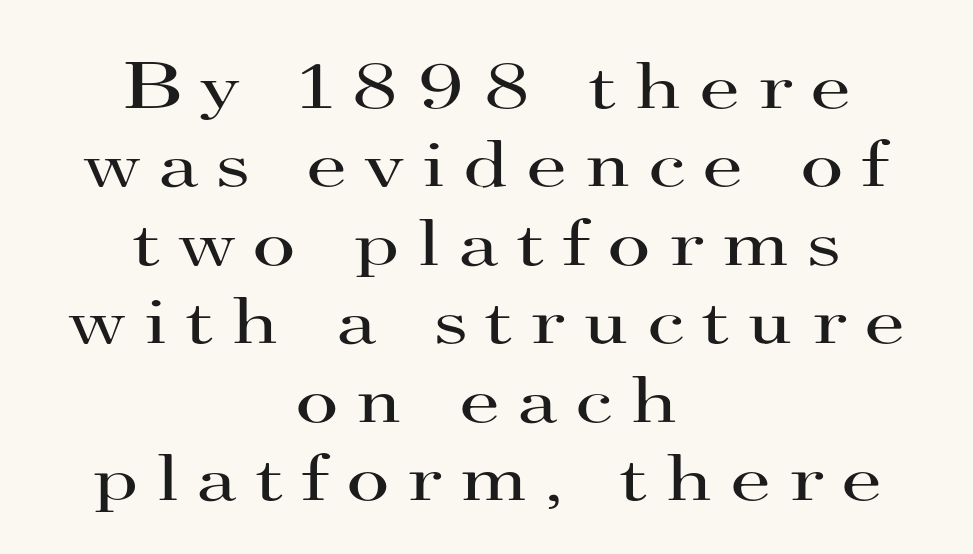
The foot of each line stays bare and open. No letter is thick-stroked: the sample isn't bold. Alignment: centered. Type style note: has serifs. Character widths vary here, with narrow letters taking less room than wide ones.
